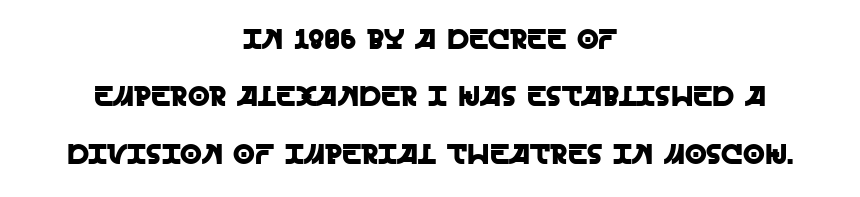
Each row of text sits above clean, open space. A typesetter would call this leading open, well beyond the default. Think of a printed novel: that variable character pitch is what you see here. Tracking value appears to be zero — textbook default spacing. Look at the bottom of the vertical strokes: they stop flat, with no serifs.
